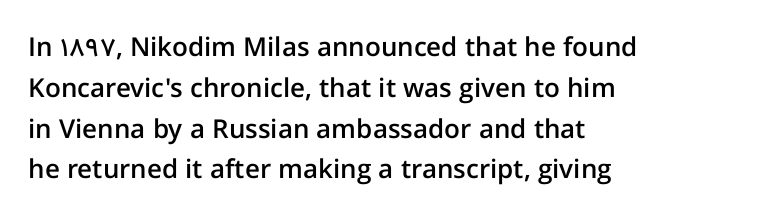
Q: Is the text bold? A: Semi-bold.
Q: Is the text italic (slanted)? A: No, it is upright.
Q: Is the text underlined? A: No.
Q: How is the paragraph aligned? A: Left-aligned.
Q: Is the spacing between letters normal or unusually wide? A: Normal.
Q: Is the spacing between lines tight, normal or loose? A: Normal.
